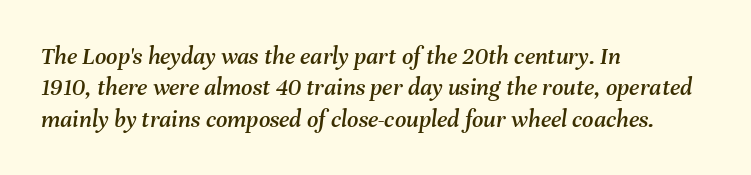
The image shows 25 px text type, italic (leaning right); set left-aligned, normal line spacing (1.26x), normal letter spacing, not underlined.
